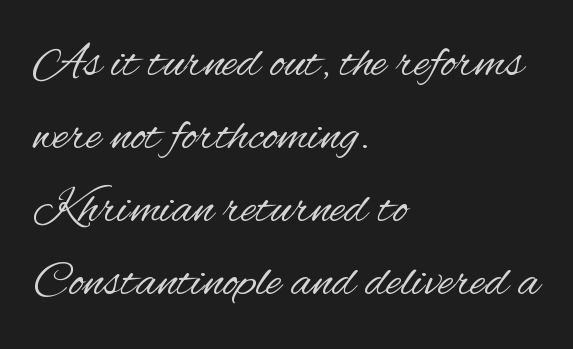
You could not count columns in this text — the font is proportionally spaced. Every row of glyphs begins at an identical x-position on the left. The line-height multiplier appears to be the usual default. Are there feet on the stems? There aren't — it's a sans. The letterforms sit shoulder to shoulder at normal distance.
